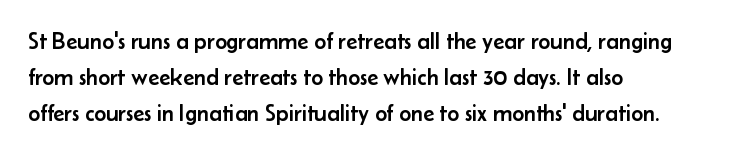
{"italic": "no", "underline": "no", "align": "left", "line_spacing": "normal", "line_spacing_ratio": 1.56, "letter_spacing": "normal", "letter_spacing_em": 0.0, "glyph_px": 23}
